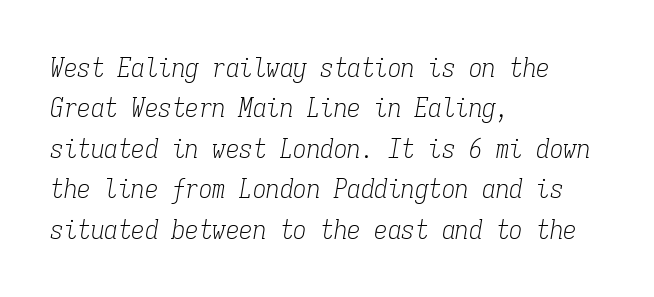
Honestly, there is no underline to notice here at all. Reading down the block, your eye returns to a fixed left position each line. It's the slanting kind of type. Caption: face not bold, strokes unweighted. The rows are spaced the way most documents space them.
